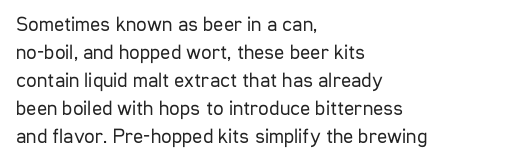
{"italic": "no", "bold": "no", "underline": "no", "align": "left", "line_spacing": "normal", "line_spacing_ratio": 1.33, "letter_spacing": "normal", "letter_spacing_em": 0.0, "glyph_px": 21}
